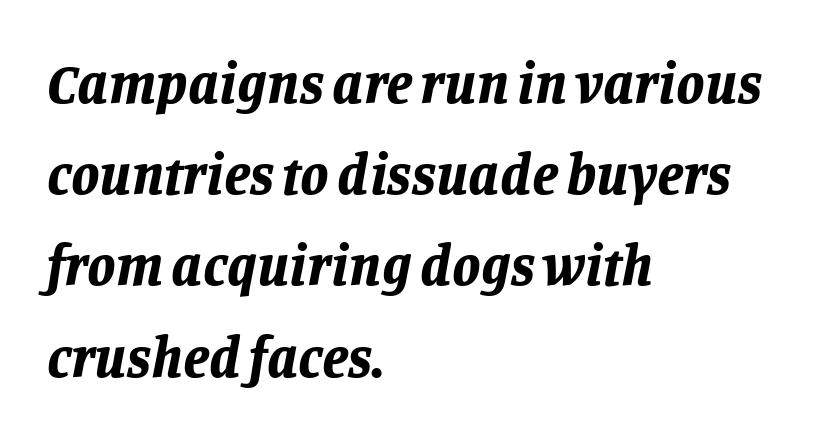
The image shows 57 px bold type, italic (leaning right); set left-aligned, normal line spacing (1.6x), normal letter spacing, not underlined; low stroke contrast and a large x-height.
